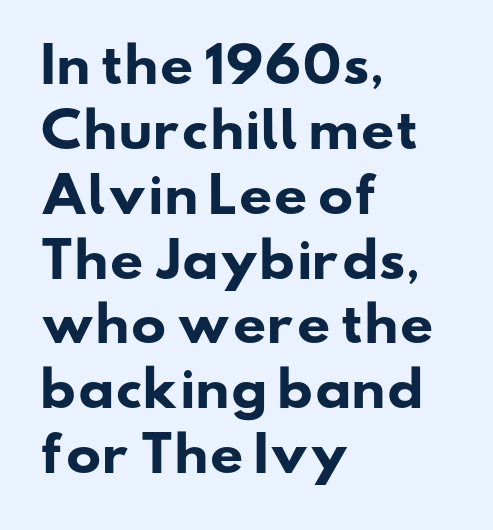
The image shows 47 px heavy, wide sans-serif type; set left-aligned, normal line spacing (1.38x), normal letter spacing, not underlined; low stroke contrast and a small x-height.
